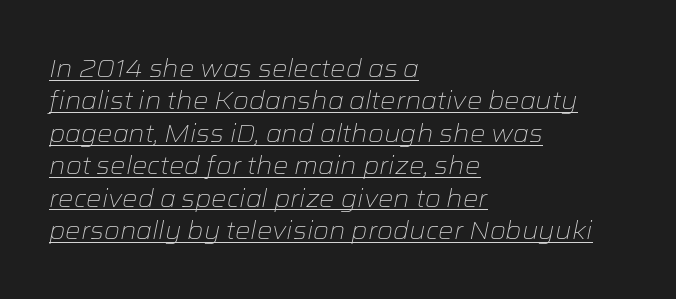
The strokes are not fattened; the text isn't bold. Caption: lettering with a line underneath. The text carries the slant typical of an italic or oblique font. In terms of letterspacing, this is plain default setting. Each line starts at the same left margin while the right side varies. Students, observe: this is what conventionally led text looks like.
